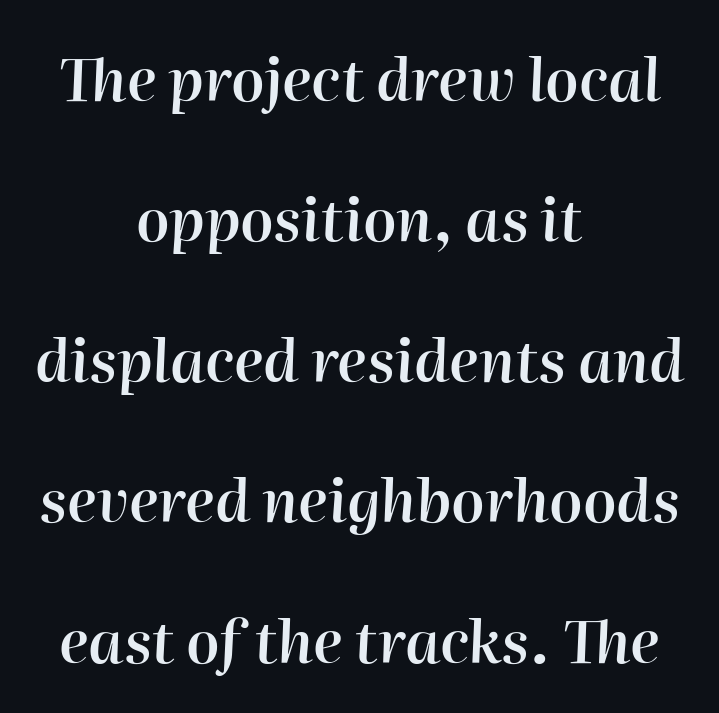
{"italic": "yes", "lean": "right", "slant_degrees": 2, "bold": "semi", "weight": "semibold", "width": "normal", "stroke_contrast": "high", "x_height": "medium", "monospaced": "no", "underline": "no", "align": "center", "line_spacing": "loose", "line_spacing_ratio": 2.38, "letter_spacing": "normal", "letter_spacing_em": 0.0, "glyph_px": 59}
